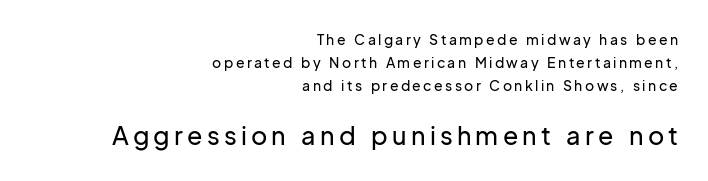
{"italic": "no", "underline": "no", "align": "right", "line_spacing": "normal", "line_spacing_ratio": 1.64, "larger_block": "second", "size_ratio": 1.79, "glyph_px": 25}
